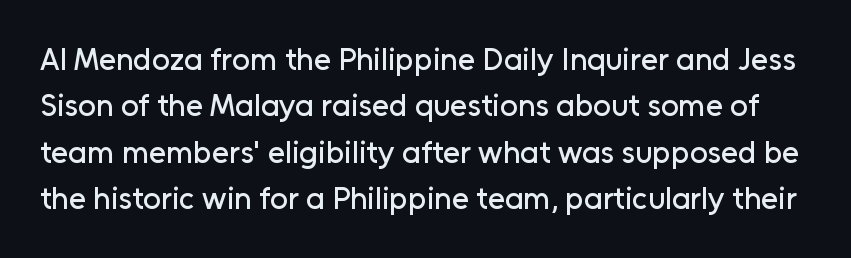
Q: Is the text italic (slanted)? A: No, it is upright.
Q: Is the typeface a serif or a sans-serif typeface? A: Sans-serif.
Q: Is the text underlined? A: No.
Q: Is the spacing between letters normal or unusually wide? A: Normal.
Q: Is the spacing between lines tight, normal or loose? A: Normal.
Q: Width (condensed, normal, or wide)? A: Normal.
Q: Stroke contrast? A: Low.
Q: x-height? A: Medium.
Q: Monospaced? A: No.
